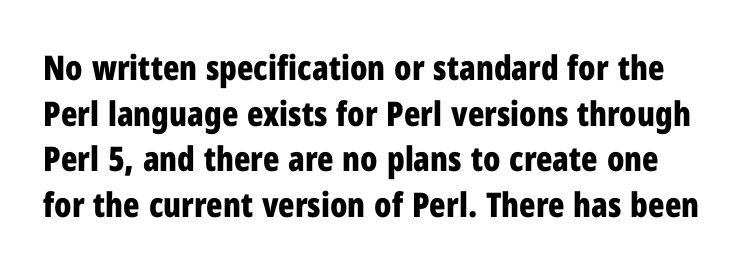
The image shows 34 px bold, condensed sans-serif type, upright; set normal line spacing (1.34x), normal letter spacing, not underlined; low stroke contrast and a medium x-height.
